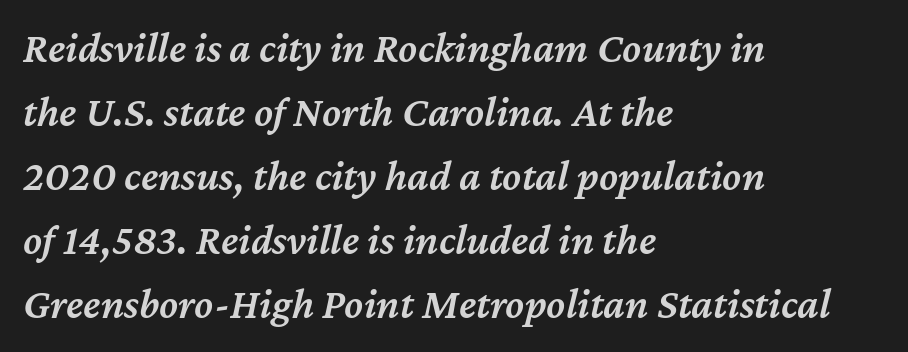
{"italic": "yes", "lean": "right", "slant_degrees": 12, "bold": "semi", "weight": "semibold", "width": "normal", "stroke_contrast": "medium", "x_height": "medium", "monospaced": "no", "underline": "no", "align": "left", "line_spacing": "normal", "line_spacing_ratio": 1.49, "letter_spacing": "normal", "letter_spacing_em": 0.0, "glyph_px": 43}
